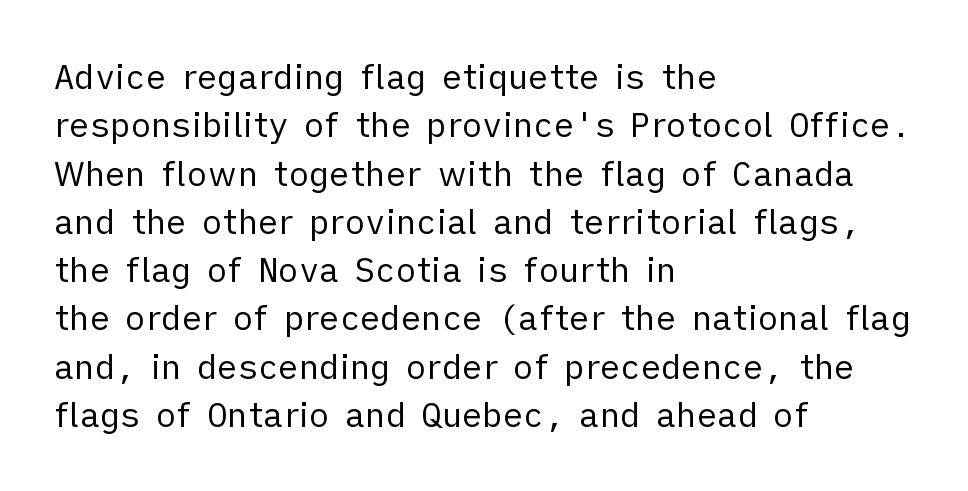
The image shows 34 px regular-weight sans-serif type, upright; set left-aligned, normal line spacing (1.42x), normal letter spacing, not underlined; low stroke contrast and a medium x-height.
